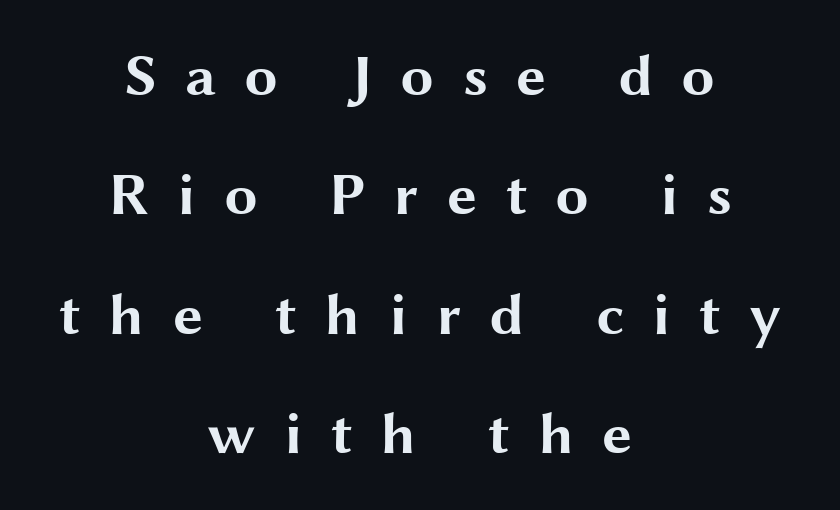
Are there feet on the stems? There aren't — it's a sans. The lines are quadded center. Quick note: interline space is abundant. Honestly, the letter spacing is so wide it's the main thing you notice. The baseline area is clear. Do the characters align in a grid? No, the font is proportional.
